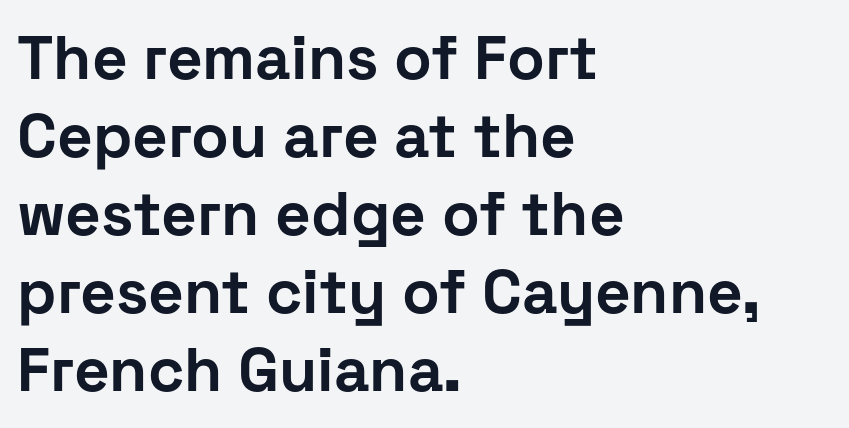
{"serif": "no", "italic": "no", "bold": "yes", "weight": "bold", "width": "normal", "stroke_contrast": "low", "x_height": "medium", "monospaced": "no", "underline": "no", "align": "left", "line_spacing": "normal", "line_spacing_ratio": 1.26, "letter_spacing": "normal", "letter_spacing_em": 0.0, "glyph_px": 62}
